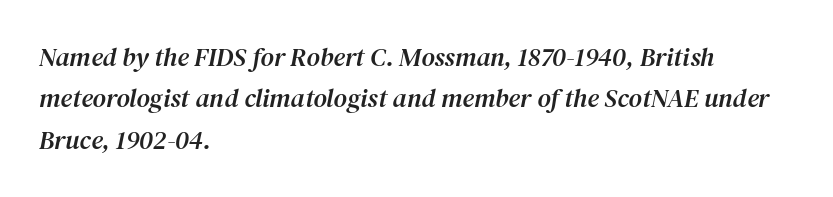
Q: Is the text italic (slanted)? A: Yes, it leans right by about 12 degrees.
Q: Is the text underlined? A: No.
Q: How is the paragraph aligned? A: Left-aligned.
Q: Is the spacing between letters normal or unusually wide? A: Normal.
Q: Is the spacing between lines tight, normal or loose? A: Normal.
